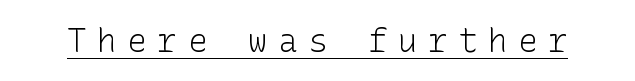
{"serif": "no", "italic": "no", "bold": "no", "weight": "light", "width": "normal", "stroke_contrast": "low", "x_height": "medium", "underline": "yes", "letter_spacing": "wide", "letter_spacing_em": 0.31, "glyph_px": 33}
